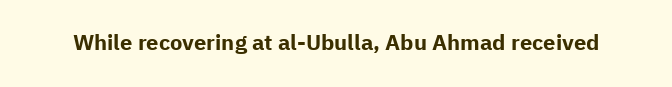
Q: Is the text bold? A: Yes.
Q: Is the text italic (slanted)? A: No, it is upright.
Q: Is the text underlined? A: No.
Q: Is the spacing between letters normal or unusually wide? A: Normal.
